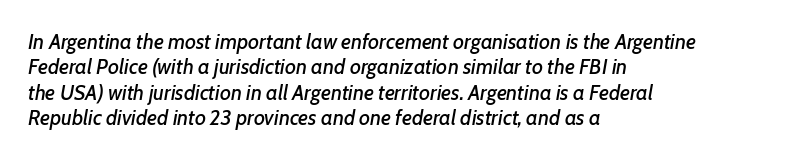
{"italic": "yes", "lean": "right", "slant_degrees": 7, "underline": "no", "align": "left", "line_spacing_ratio": 1.21, "letter_spacing": "normal", "letter_spacing_em": 0.0, "glyph_px": 21}
